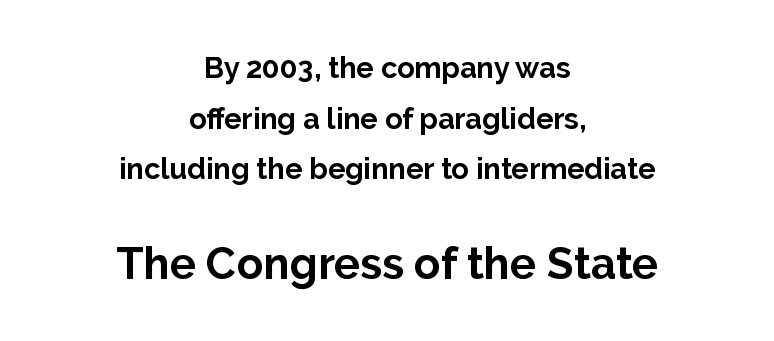
{"serif": "no", "italic": "no", "bold": "yes", "weight": "bold", "width": "normal", "stroke_contrast": "low", "x_height": "medium", "monospaced": "no", "underline": "no", "align": "center", "line_spacing_ratio": 1.75, "letter_spacing": "normal", "letter_spacing_em": 0.0, "larger_block": "second", "size_ratio": 1.52, "glyph_px": 44}
